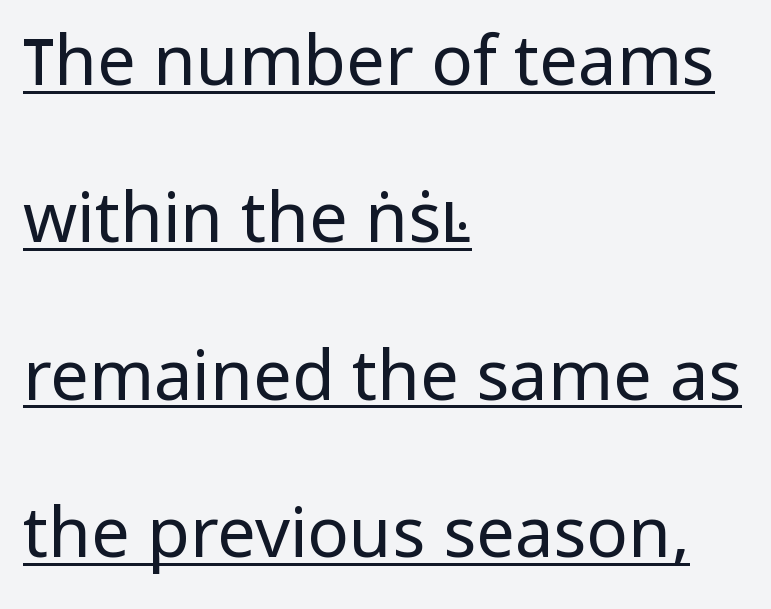
These characters rest on top of a visible drawn line. Line starts are locked; line ends wander. This sample uses a sans-serif face. Tall strokes in this sample are plumb rather than angled.
